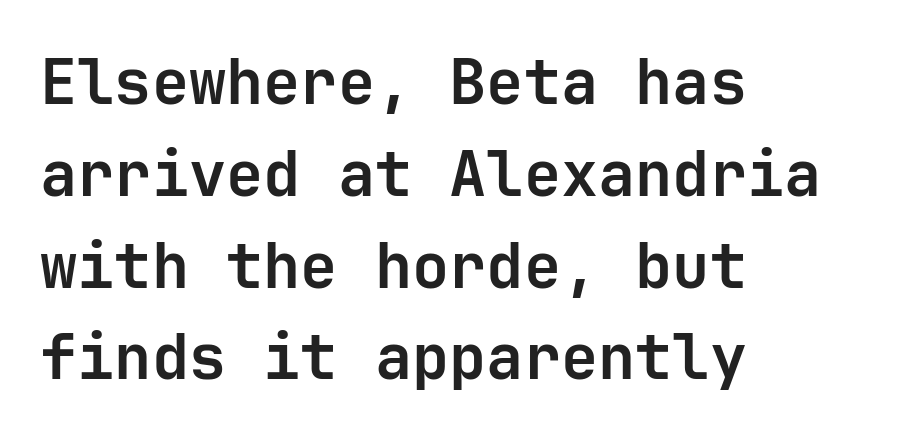
Monospaced: the letters line up in strict vertical columns. Pretty heavy lettering here — definitely bold. Line spacing here is normal. The type is set solid horizontally, with unmodified tracking. Words float on clear page, feet unadorned. The axis of the letterforms is exactly vertical.
